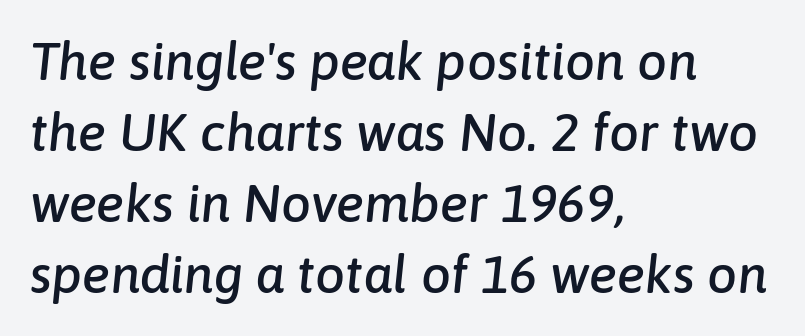
The image shows 53 px text type, italic (leaning right); set left-aligned, normal line spacing (1.34x), normal letter spacing, not underlined; low stroke contrast and a medium x-height.
